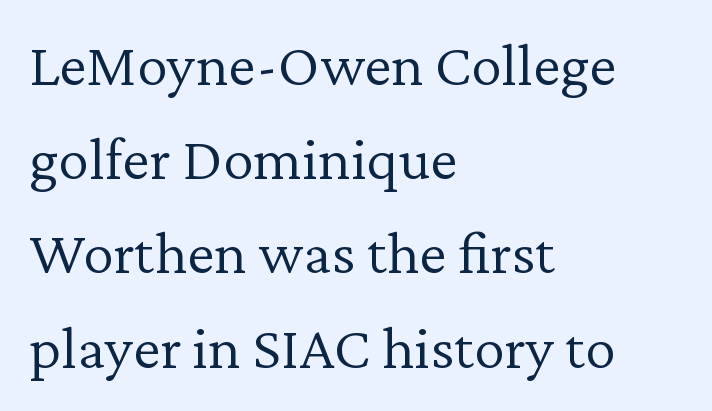
The image shows 62 px light serif type, upright; set left-aligned, normal line spacing (1.52x), normal letter spacing, not underlined; low stroke contrast and a medium x-height.
